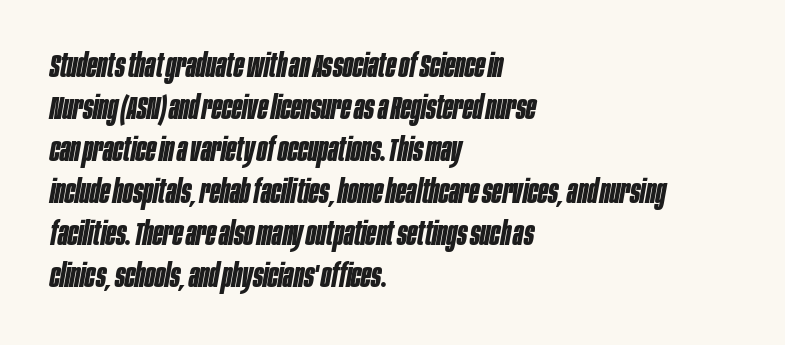
The image shows 33 px bold, condensed type, italic (leaning right); set left-aligned, normal line spacing (1.27x), normal letter spacing, not underlined; low stroke contrast and a large x-height.
